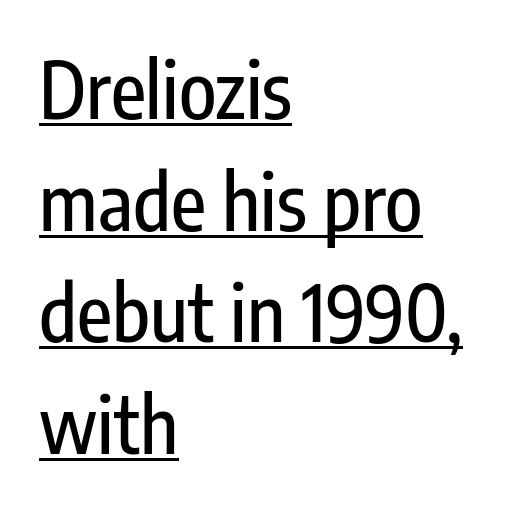
The image shows 77 px condensed sans-serif type, upright; set left-aligned, normal line spacing (1.45x), normal letter spacing, underlined; low stroke contrast and a medium x-height.
